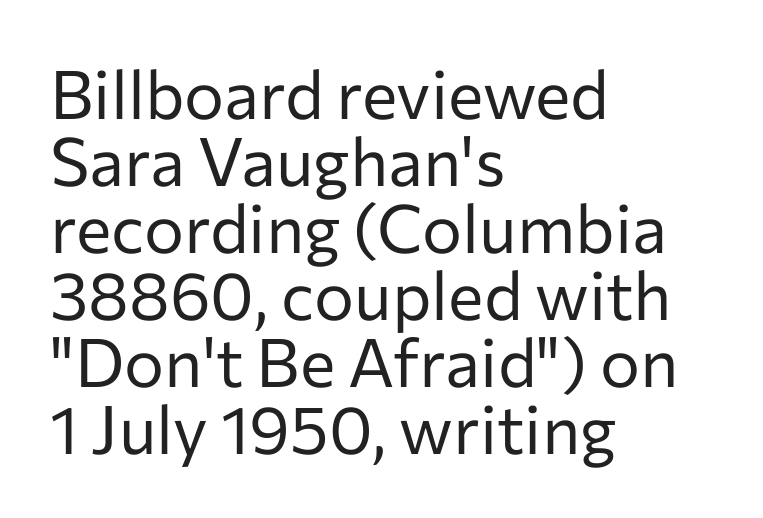
The image shows 67 px regular-weight sans-serif type, upright; set left-aligned, tight line spacing (1.0x), normal letter spacing, not underlined; low stroke contrast and a medium x-height.
